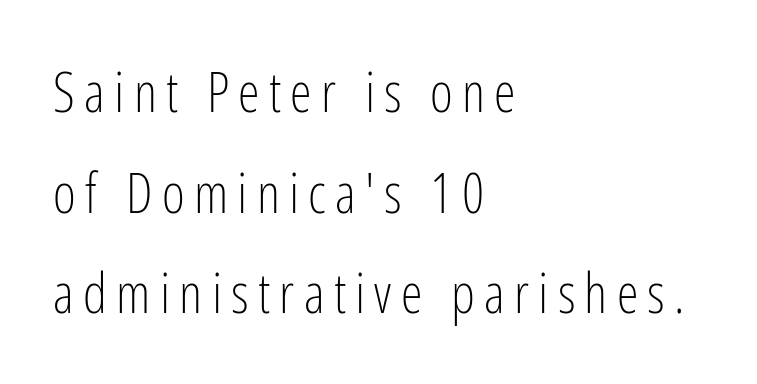
The letters stand upright; this is a roman face. The passage shown is not underscored anywhere. This sample is left-justified, so line endings fall wherever the words run out. Weight: in the light-to-regular range. The passage shown is typed in a proportional face where columns would drift.
